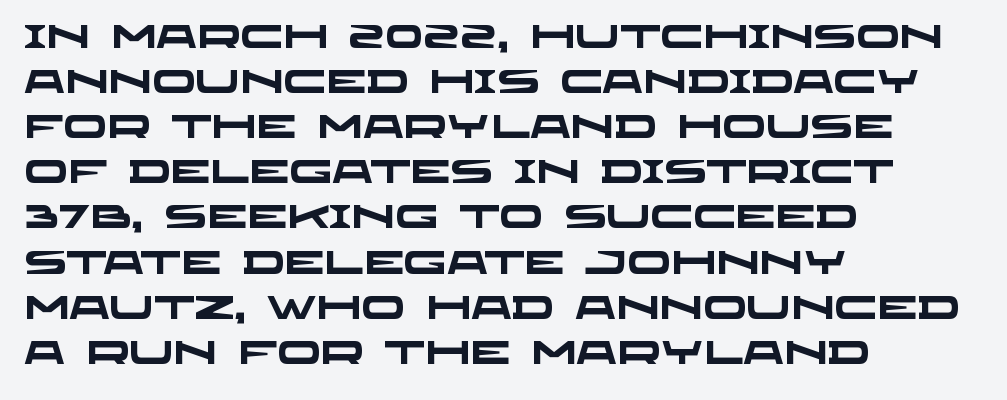
The image shows 32 px heavy, wide sans-serif type; set left-aligned, normal line spacing (1.41x), normal letter spacing, not underlined; low stroke contrast and a large x-height.
